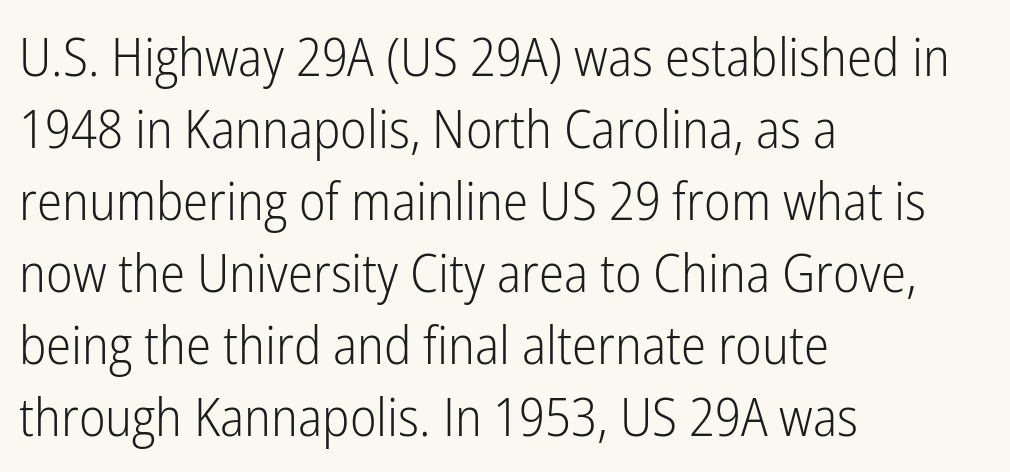
{"serif": "no", "italic": "no", "bold": "no", "weight": "light", "width": "condensed", "stroke_contrast": "low", "x_height": "medium", "monospaced": "no", "underline": "no", "align": "left", "line_spacing": "normal", "line_spacing_ratio": 1.36, "letter_spacing": "normal", "letter_spacing_em": 0.0, "glyph_px": 53}
